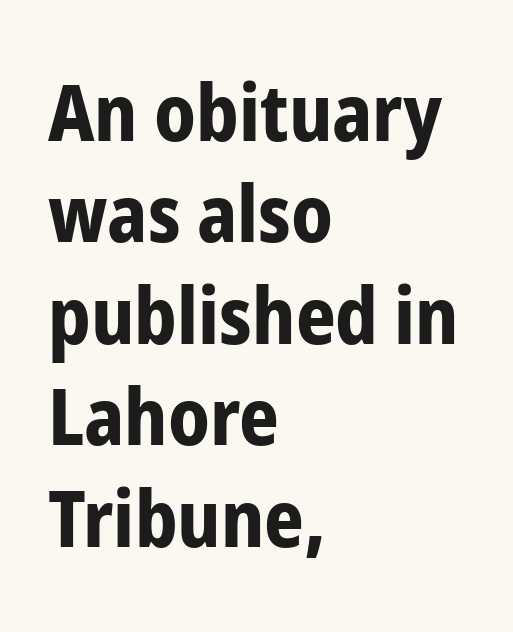
The image shows 78 px bold, condensed sans-serif type, upright; set left-aligned, normal line spacing (1.3x), normal letter spacing, not underlined; low stroke contrast and a medium x-height.
